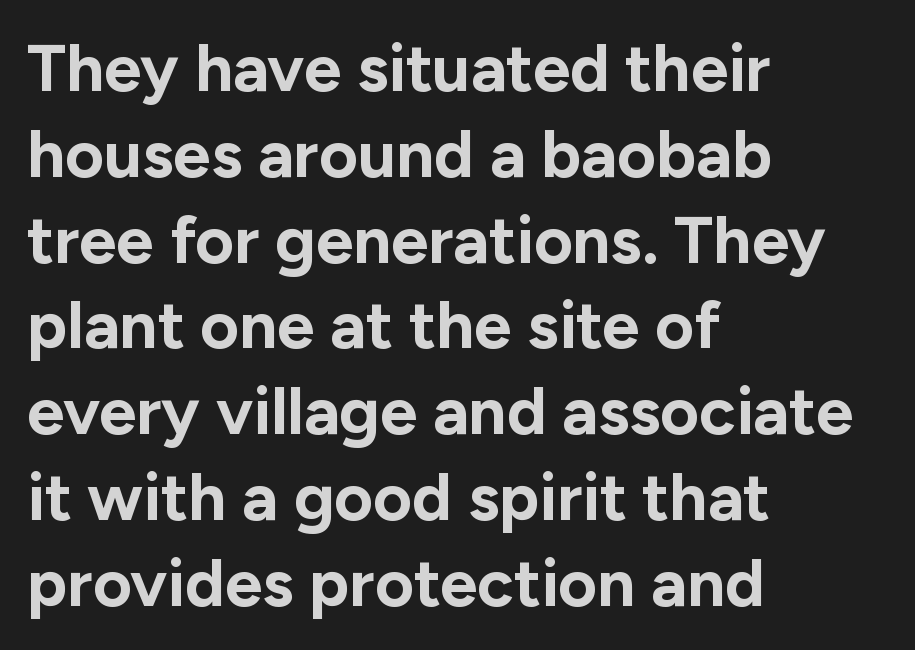
{"serif": "no", "italic": "no", "bold": "yes", "weight": "bold", "width": "normal", "stroke_contrast": "low", "x_height": "medium", "monospaced": "no", "underline": "no", "align": "left", "line_spacing": "normal", "line_spacing_ratio": 1.28, "letter_spacing": "normal", "letter_spacing_em": 0.0, "glyph_px": 67}
